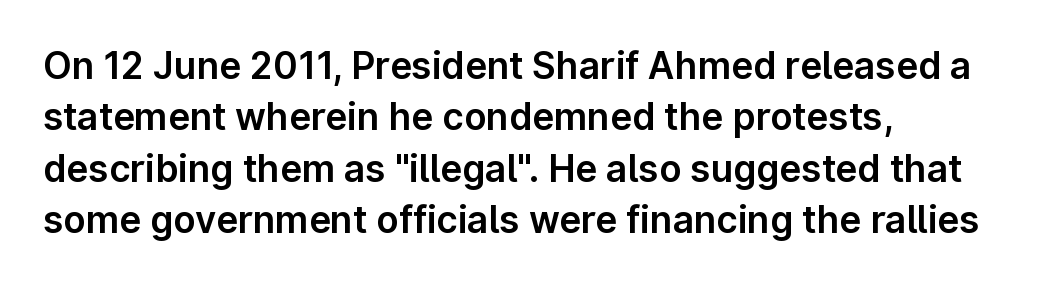
The image shows 37 px sans-serif type, upright; set left-aligned, normal line spacing (1.39x), normal letter spacing, not underlined; low stroke contrast and a medium x-height.
